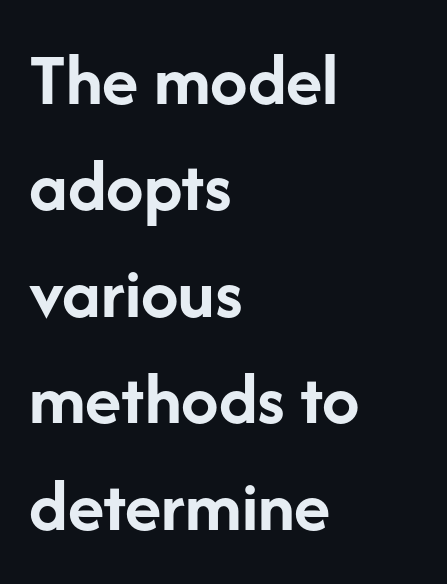
{"serif": "no", "italic": "no", "bold": "yes", "weight": "semibold", "width": "normal", "stroke_contrast": "low", "x_height": "medium", "monospaced": "no", "underline": "no", "align": "left", "line_spacing": "normal", "line_spacing_ratio": 1.42, "letter_spacing": "normal", "letter_spacing_em": 0.0, "glyph_px": 75}
